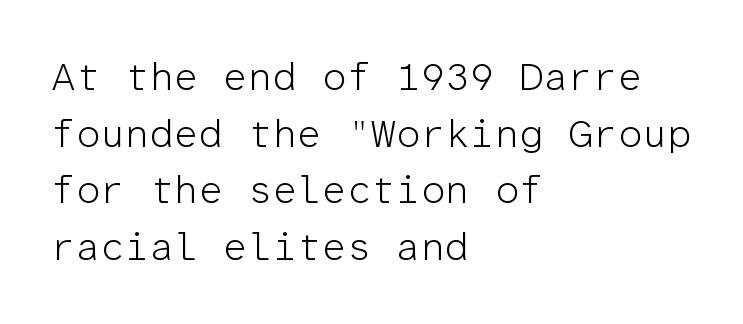
Q: Is the text bold? A: No.
Q: Is the text italic (slanted)? A: No, it is upright.
Q: Is the typeface a serif or a sans-serif typeface? A: Sans-serif.
Q: Is the text underlined? A: No.
Q: How is the paragraph aligned? A: Left-aligned.
Q: Is the spacing between letters normal or unusually wide? A: Normal.
Q: Is the spacing between lines tight, normal or loose? A: Normal.
Q: Width (condensed, normal, or wide)? A: Normal.
Q: Stroke contrast? A: Low.
Q: x-height? A: Medium.
Q: Monospaced? A: Yes.
